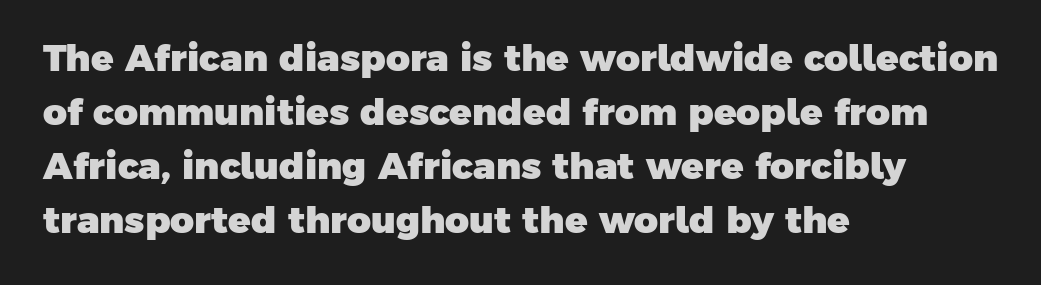
The lines are quadded left. Leading: standard. A sans-serif font was chosen for this passage. In terms of letterspacing, this is plain default setting. Proportional: the letters do not fall into vertical columns.
